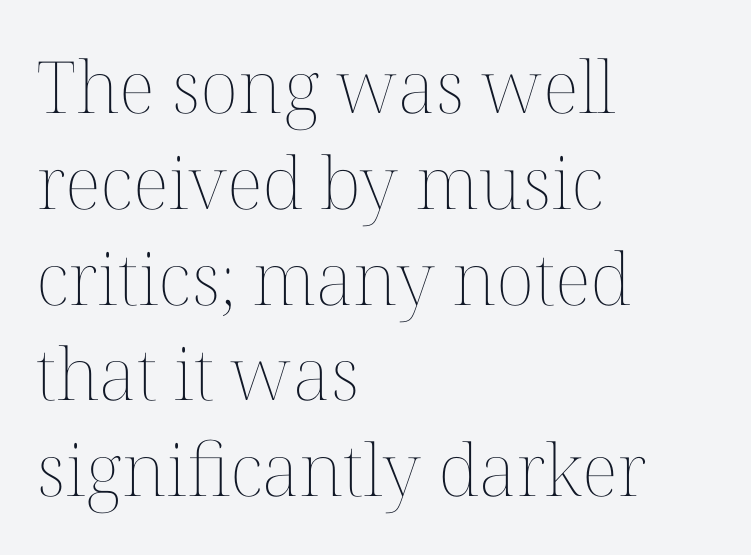
The image shows 72 px thin type, upright; set left-aligned, normal line spacing (1.33x), normal letter spacing, not underlined; medium stroke contrast and a medium x-height.
